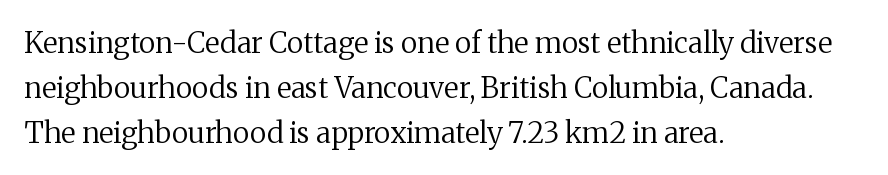
The image shows 29 px regular-weight serif type, upright; set left-aligned, normal line spacing (1.55x), normal letter spacing, not underlined; medium stroke contrast and a medium x-height.
